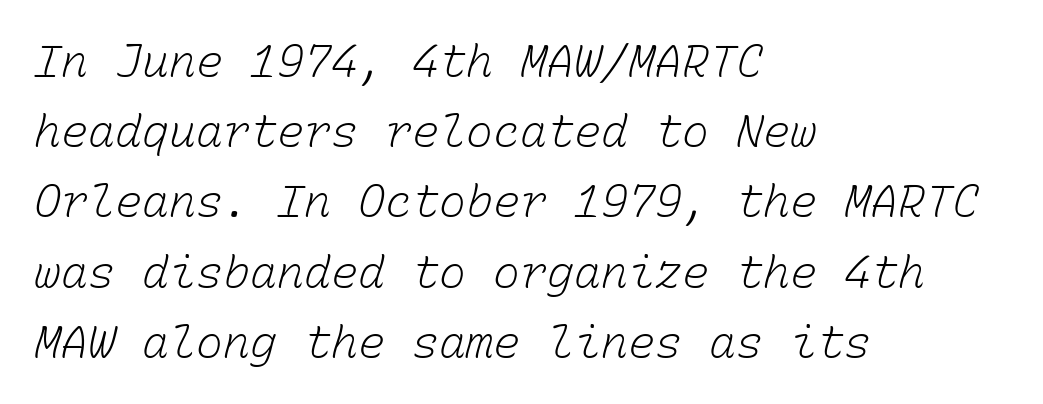
Q: Is the text bold? A: No.
Q: Is the text underlined? A: No.
Q: How is the paragraph aligned? A: Left-aligned.
Q: Is the spacing between letters normal or unusually wide? A: Normal.
Q: Is the spacing between lines tight, normal or loose? A: Normal.
Q: Width (condensed, normal, or wide)? A: Normal.
Q: Stroke contrast? A: Low.
Q: x-height? A: Medium.
Q: Monospaced? A: Yes.
